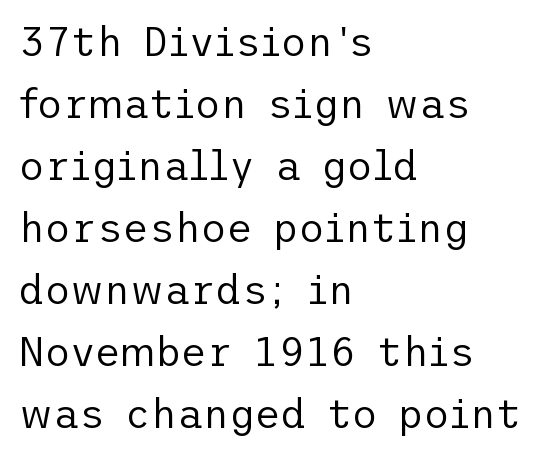
The image shows 40 px regular-weight sans-serif type, upright; set left-aligned, normal line spacing (1.55x), normal letter spacing, not underlined; low stroke contrast and a medium x-height.
